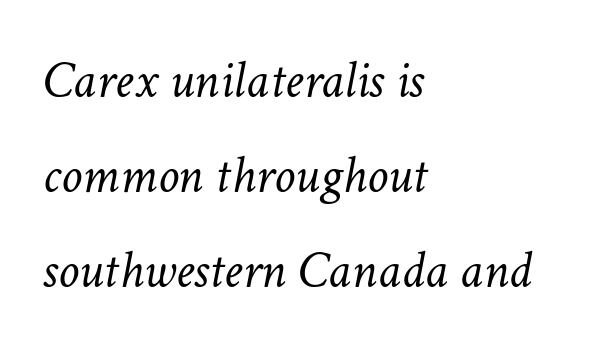
Q: Is the text bold? A: No.
Q: Is the text italic (slanted)? A: Yes, it leans right by about 11 degrees.
Q: Is the text underlined? A: No.
Q: How is the paragraph aligned? A: Left-aligned.
Q: Is the spacing between letters normal or unusually wide? A: Normal.
Q: Width (condensed, normal, or wide)? A: Normal.
Q: Stroke contrast? A: Low.
Q: x-height? A: Medium.
Q: Monospaced? A: No.
